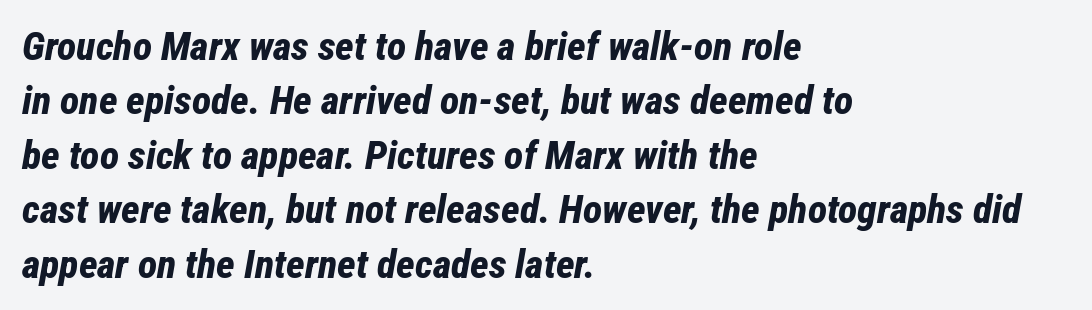
The image shows 40 px bold, condensed type, italic (leaning right); set left-aligned, normal line spacing (1.36x), normal letter spacing, not underlined; low stroke contrast and a medium x-height.
